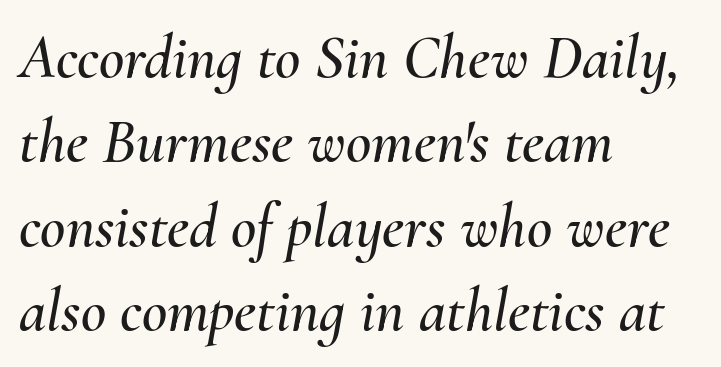
In terms of posture, this sample is oblique. The leading is moderate, giving the passage an even texture. The rag falls on the right side of this text block. Type without underlining. The face used here is proportionally spaced, like ordinary book or web type.
